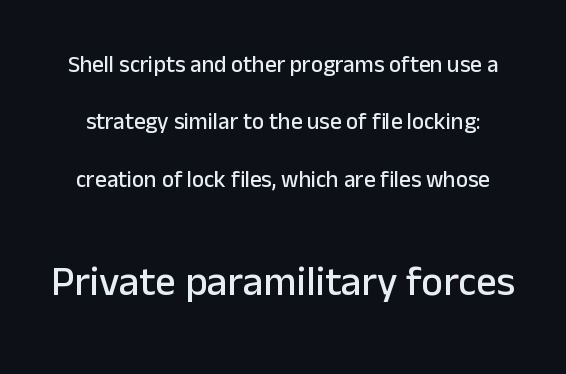
{"serif": "no", "italic": "no", "width": "normal", "stroke_contrast": "low", "x_height": "medium", "monospaced": "no", "underline": "no", "line_spacing": "loose", "line_spacing_ratio": 2.5, "letter_spacing": "normal", "letter_spacing_em": 0.0, "larger_block": "second", "size_ratio": 1.78, "glyph_px": 41}
